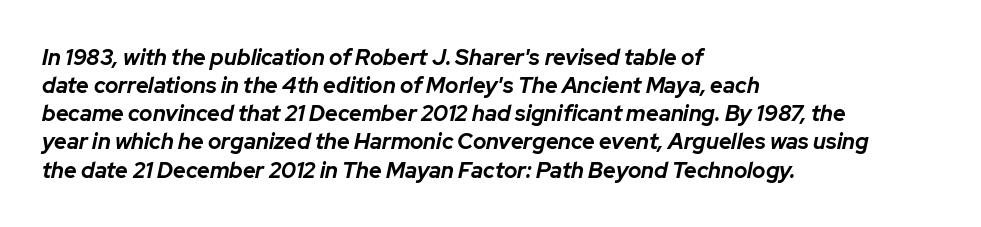
Q: Is the text bold? A: Yes.
Q: Is the text italic (slanted)? A: Yes, it leans right by about 12 degrees.
Q: Is the text underlined? A: No.
Q: How is the paragraph aligned? A: Left-aligned.
Q: Is the spacing between letters normal or unusually wide? A: Normal.
Q: Is the spacing between lines tight, normal or loose? A: Normal.
